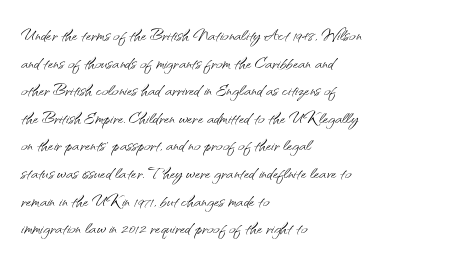
{"bold": "no", "underline": "no", "align": "left", "line_spacing_ratio": 1.2, "letter_spacing": "normal", "letter_spacing_em": 0.0, "glyph_px": 23}
